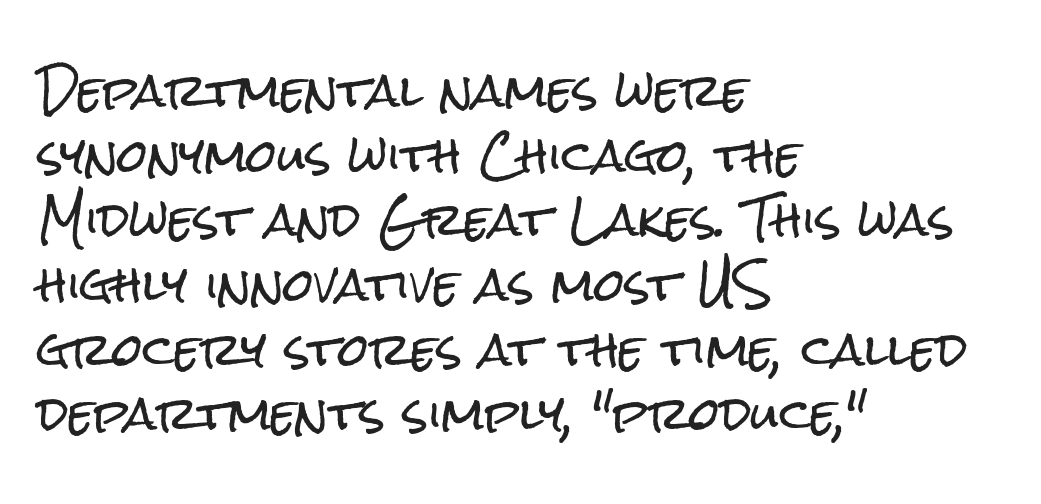
The image shows 44 px condensed sans-serif type, upright; set left-aligned, normal line spacing (1.47x), normal letter spacing, not underlined; low stroke contrast and a medium x-height.
